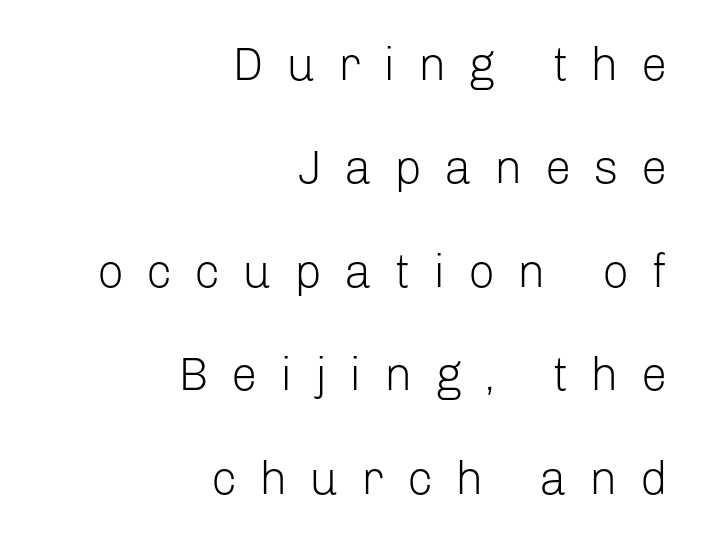
{"serif": "no", "italic": "no", "bold": "no", "weight": "light", "width": "normal", "stroke_contrast": "low", "x_height": "medium", "monospaced": "no", "underline": "no", "align": "right", "line_spacing": "loose", "line_spacing_ratio": 2.2, "letter_spacing": "wide", "letter_spacing_em": 0.48, "glyph_px": 47}
